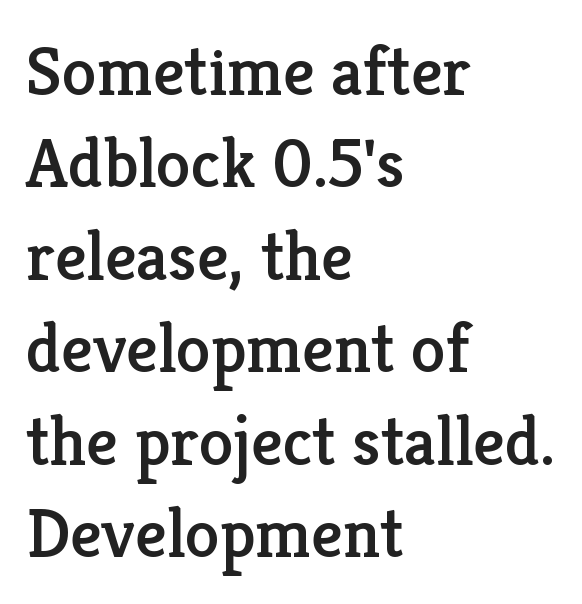
The lettering holds an erect, upright posture throughout. Reading down the column, the eye jumps a familiar distance to each next line. The designer went with a serif here, giving each stem small feet. The words here are not underlined. Varying glyph widths throughout — classic text-font behaviour. Standard letterfit; no display-style spreading of the glyphs.
